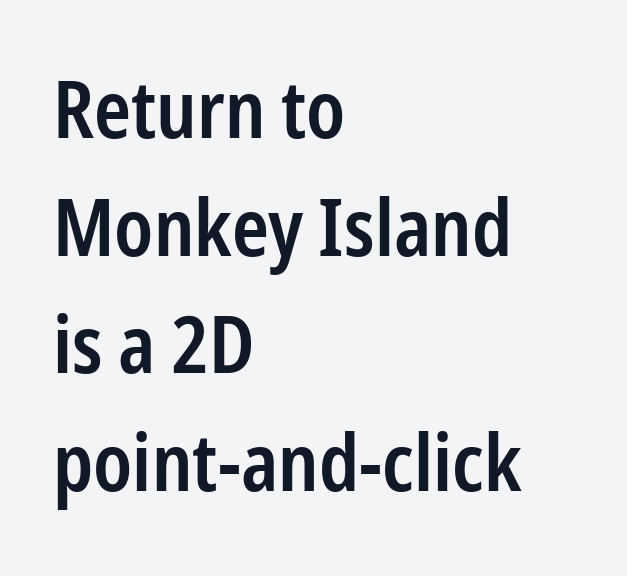
Q: Is the text bold? A: Semi-bold.
Q: Is the text italic (slanted)? A: No, it is upright.
Q: Is the typeface a serif or a sans-serif typeface? A: Sans-serif.
Q: Is the text underlined? A: No.
Q: How is the paragraph aligned? A: Left-aligned.
Q: Is the spacing between letters normal or unusually wide? A: Normal.
Q: Is the spacing between lines tight, normal or loose? A: Normal.
Q: Width (condensed, normal, or wide)? A: Condensed.
Q: Stroke contrast? A: Low.
Q: x-height? A: Medium.
Q: Monospaced? A: No.
